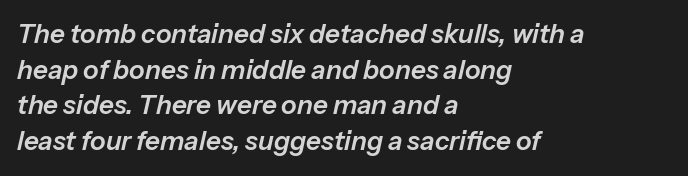
The image shows 26 px text type, italic (leaning right); set left-aligned, normal line spacing (1.37x), normal letter spacing, not underlined.
